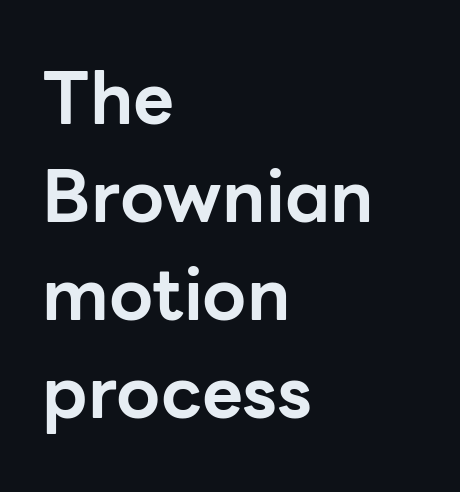
Q: Is the text bold? A: Yes.
Q: Is the text italic (slanted)? A: No, it is upright.
Q: Is the typeface a serif or a sans-serif typeface? A: Sans-serif.
Q: Is the text underlined? A: No.
Q: How is the paragraph aligned? A: Left-aligned.
Q: Is the spacing between letters normal or unusually wide? A: Normal.
Q: Is the spacing between lines tight, normal or loose? A: Normal.
Q: Width (condensed, normal, or wide)? A: Normal.
Q: Stroke contrast? A: Low.
Q: x-height? A: Medium.
Q: Monospaced? A: No.
